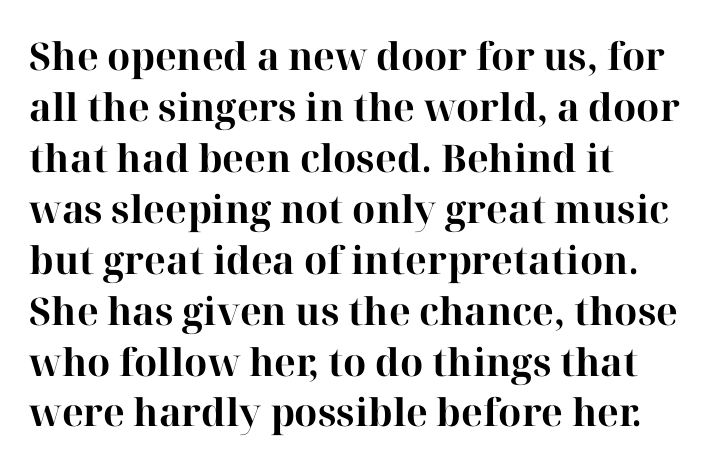
Q: Is the text bold? A: Yes.
Q: Is the text italic (slanted)? A: No, it is upright.
Q: Is the typeface a serif or a sans-serif typeface? A: Serif.
Q: Is the text underlined? A: No.
Q: How is the paragraph aligned? A: Left-aligned.
Q: Is the spacing between letters normal or unusually wide? A: Normal.
Q: Is the spacing between lines tight, normal or loose? A: Normal.
Q: Width (condensed, normal, or wide)? A: Normal.
Q: Stroke contrast? A: High.
Q: x-height? A: Medium.
Q: Monospaced? A: No.
